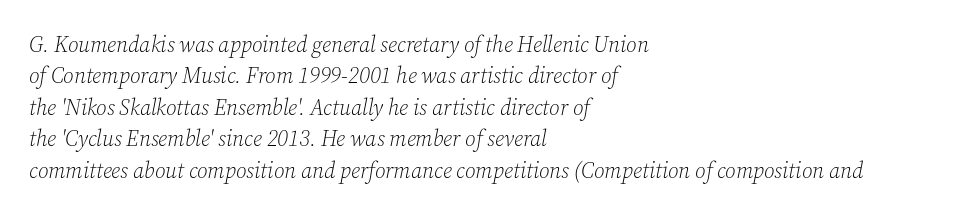
The image shows 22 px text type, italic (leaning right); set left-aligned, normal line spacing (1.43x), normal letter spacing, not underlined.
